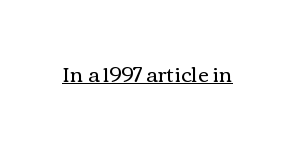
Italic: no, the glyphs are upright roman. You can see a thin bar hugging the bottom of the glyphs. Nothing heavy about these letters — not bold at all. Look at the tracking — it's just the regular setting, nothing added.
